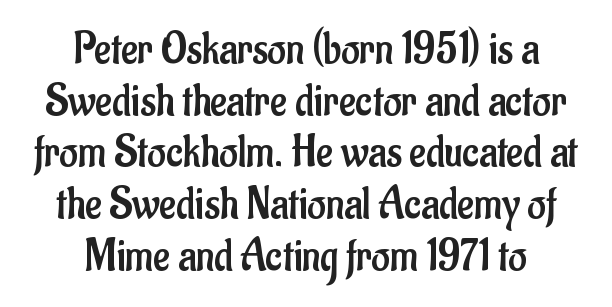
The image shows 45 px regular-weight, condensed sans-serif type, upright; set centered, tight line spacing (1.15x), normal letter spacing, not underlined; low stroke contrast and a small x-height.
